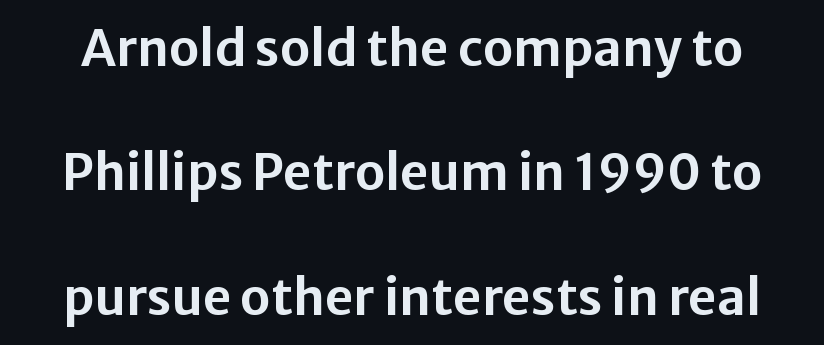
The image shows 50 px sans-serif type, upright; set loose line spacing (2.49x), normal letter spacing, not underlined; low stroke contrast and a medium x-height.
